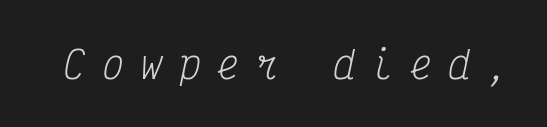
Has an underline been added? It has not. The rendering uses typewriter-style spacing with identical character cells. Observe the wide spacing: letters keep a clear distance from each other. Yep, that's italic — everything's leaning. Vertical stems look standard width or narrower in stroke.
